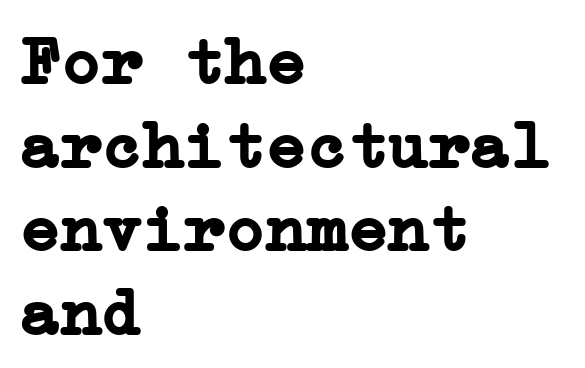
{"serif": "yes", "italic": "no", "bold": "yes", "weight": "semibold", "width": "normal", "stroke_contrast": "low", "x_height": "medium", "underline": "no", "align": "left", "line_spacing_ratio": 1.23, "letter_spacing": "normal", "letter_spacing_em": 0.0, "glyph_px": 68}
